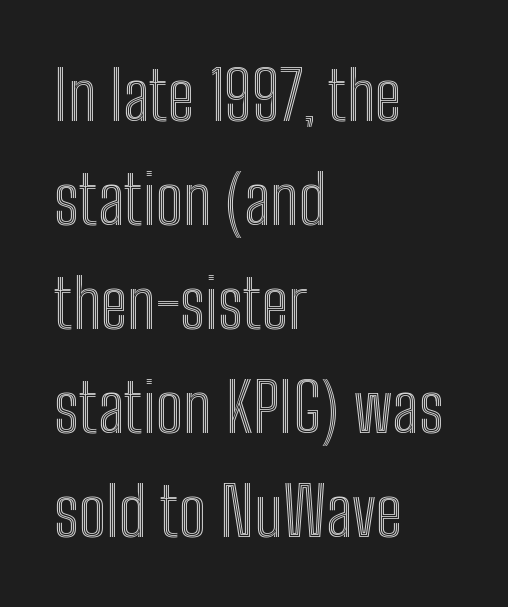
{"italic": "no", "width": "condensed", "x_height": "medium", "monospaced": "no", "underline": "no", "align": "left", "line_spacing": "normal", "line_spacing_ratio": 1.53, "letter_spacing": "normal", "letter_spacing_em": 0.0, "glyph_px": 68}
